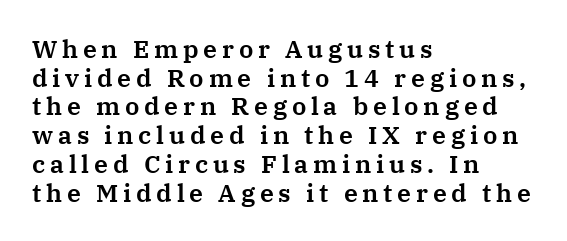
{"italic": "no", "underline": "no", "align": "left", "line_spacing": "tight", "line_spacing_ratio": 1.15, "glyph_px": 25}
